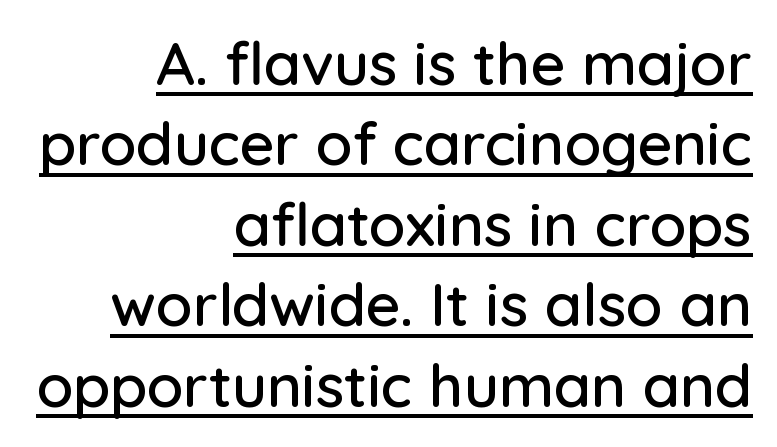
Q: Is the text italic (slanted)? A: No, it is upright.
Q: Is the typeface a serif or a sans-serif typeface? A: Sans-serif.
Q: Is the text underlined? A: Yes.
Q: How is the paragraph aligned? A: Right-aligned.
Q: Is the spacing between letters normal or unusually wide? A: Normal.
Q: Is the spacing between lines tight, normal or loose? A: Normal.
Q: Width (condensed, normal, or wide)? A: Normal.
Q: Stroke contrast? A: Low.
Q: x-height? A: Medium.
Q: Monospaced? A: No.
